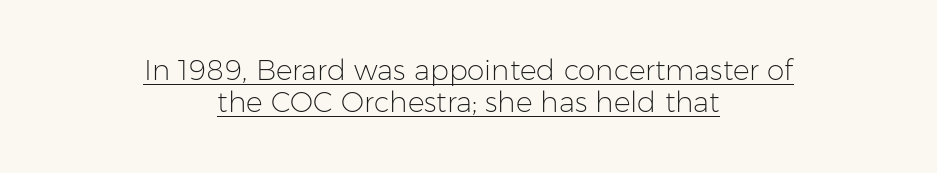
Q: Is the text bold? A: No.
Q: Is the text italic (slanted)? A: No, it is upright.
Q: Is the typeface a serif or a sans-serif typeface? A: Sans-serif.
Q: Is the text underlined? A: Yes.
Q: How is the paragraph aligned? A: Centered.
Q: Is the spacing between letters normal or unusually wide? A: Normal.
Q: Is the spacing between lines tight, normal or loose? A: Tight.
Q: Width (condensed, normal, or wide)? A: Normal.
Q: Stroke contrast? A: Low.
Q: x-height? A: Medium.
Q: Monospaced? A: No.
